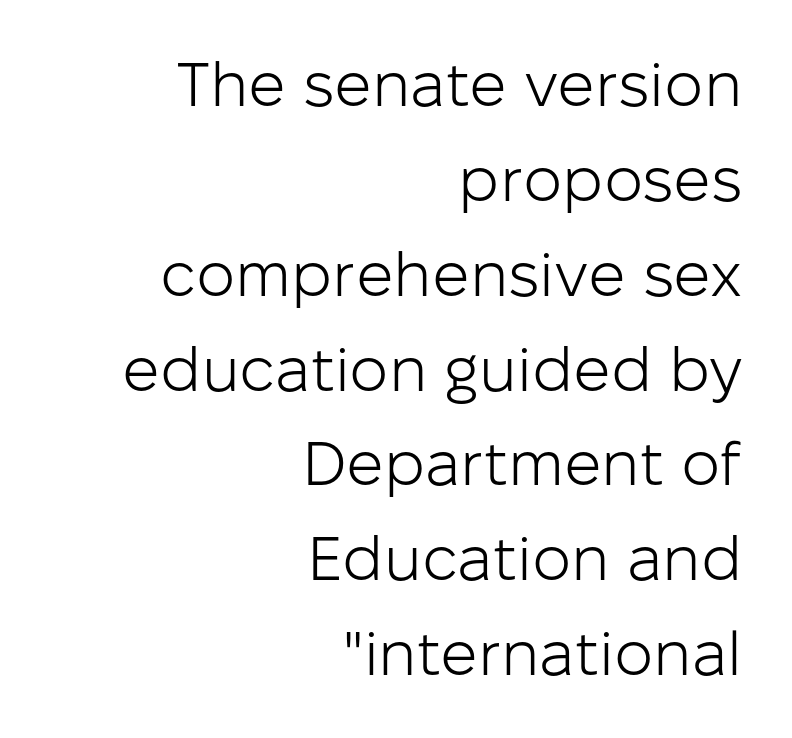
Leftover space on each line is placed entirely before the opening word. The letters advance in unequal steps, a hallmark of proportional type. The font family rendered here belongs to the sans-serif group. Ink coverage per letter is moderate at most. A typesetter would mark this as roman, not italic.
